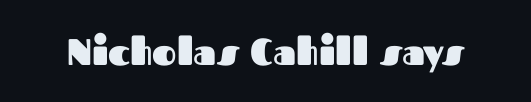
Unlike italic type, these characters show no tilt at all. A typesetter would label this face a sans. The letterforms sit shoulder to shoulder at normal distance. Think of a printed novel: that variable character pitch is what you see here. The face used here has the dense, thick strokes of a bold. Only glyphs here, with clear space below each row.
